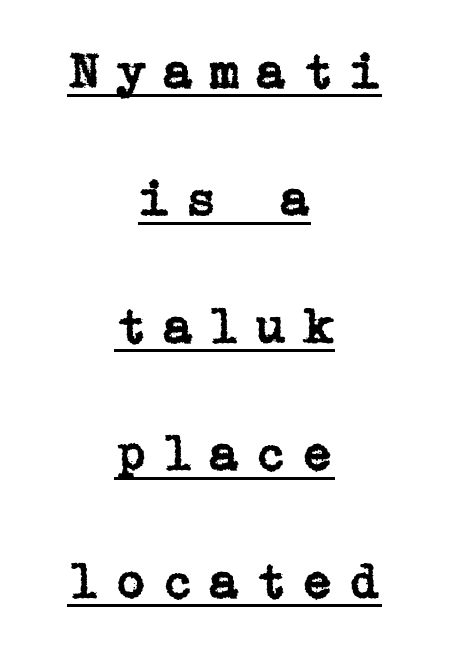
{"serif": "yes", "italic": "no", "width": "normal", "stroke_contrast": "low", "x_height": "medium", "underline": "yes", "align": "center", "line_spacing": "loose", "line_spacing_ratio": 2.45, "letter_spacing": "wide", "letter_spacing_em": 0.28, "glyph_px": 52}
